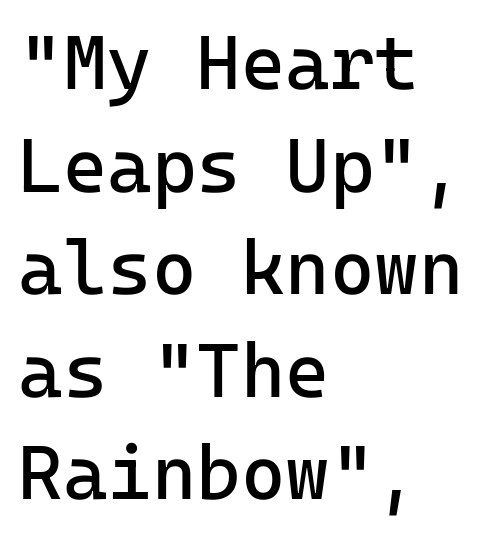
Q: Is the text bold? A: No.
Q: Is the text italic (slanted)? A: No, it is upright.
Q: Is the typeface a serif or a sans-serif typeface? A: Sans-serif.
Q: Is the text underlined? A: No.
Q: How is the paragraph aligned? A: Left-aligned.
Q: Is the spacing between letters normal or unusually wide? A: Normal.
Q: Is the spacing between lines tight, normal or loose? A: Normal.
Q: Width (condensed, normal, or wide)? A: Normal.
Q: Stroke contrast? A: Low.
Q: x-height? A: Medium.
Q: Monospaced? A: Yes.
